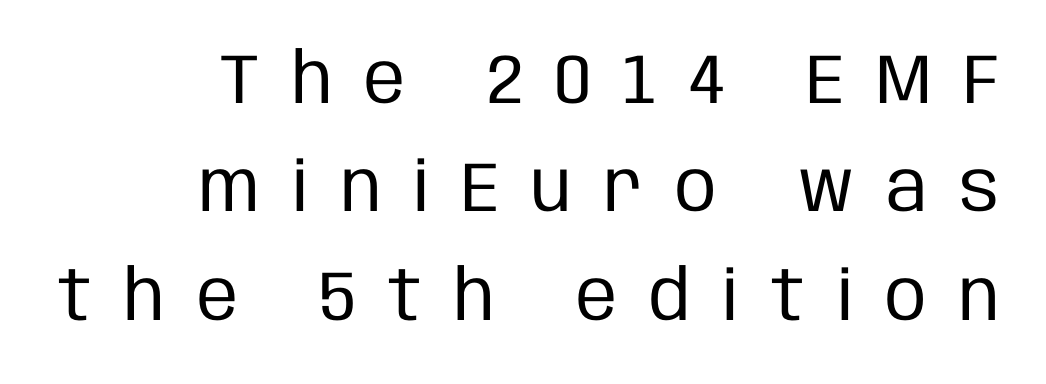
{"serif": "no", "italic": "no", "bold": "no", "weight": "regular", "width": "condensed", "stroke_contrast": "low", "x_height": "large", "monospaced": "no", "underline": "no", "align": "right", "line_spacing": "normal", "line_spacing_ratio": 1.55, "letter_spacing": "wide", "letter_spacing_em": 0.46, "glyph_px": 70}
